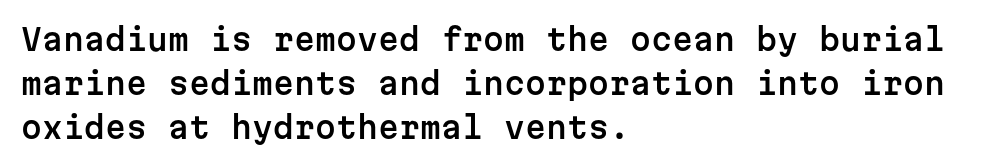
The lines in this sample share a left origin and differ only in where they stop. The face used here is rendered with its standard letterfit. If you drew a line through each stem, it would be perfectly vertical. Spacing verdict: monospaced, one width for all characters. The face used here is a sans, in the tradition of grotesques and geometrics. Just letters on the line, the space beneath them empty.
